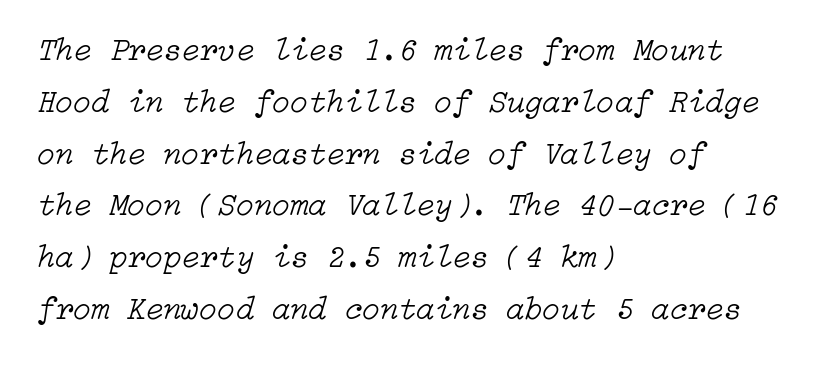
Q: Is the text bold? A: No.
Q: Is the text italic (slanted)? A: Yes, it leans right by about 15 degrees.
Q: Is the text underlined? A: No.
Q: How is the paragraph aligned? A: Left-aligned.
Q: Is the spacing between letters normal or unusually wide? A: Normal.
Q: Is the spacing between lines tight, normal or loose? A: Normal.
Q: Width (condensed, normal, or wide)? A: Normal.
Q: Stroke contrast? A: Low.
Q: x-height? A: Medium.
